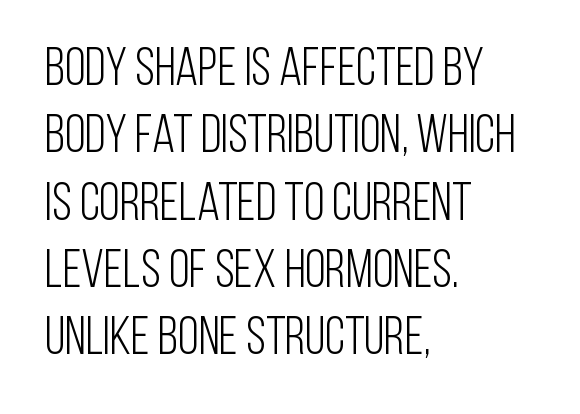
The image shows 53 px light, condensed sans-serif type, upright; set left-aligned, normal line spacing (1.27x), normal letter spacing, not underlined; low stroke contrast and a large x-height.
